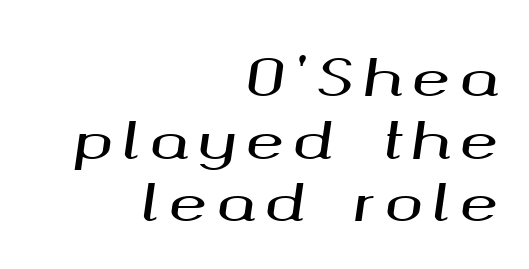
{"italic": "yes", "lean": "right", "slant_degrees": 8, "width": "wide", "stroke_contrast": "medium", "x_height": "medium", "monospaced": "no", "underline": "no", "align": "right", "line_spacing_ratio": 1.23, "glyph_px": 51}
